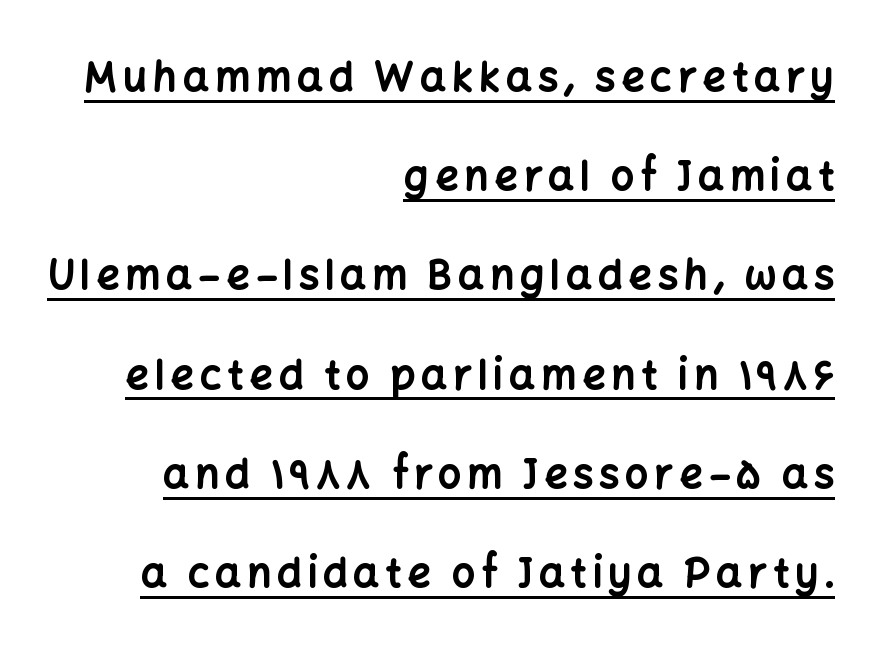
Q: Is the text bold? A: Yes.
Q: Is the text italic (slanted)? A: No, it is upright.
Q: Is the typeface a serif or a sans-serif typeface? A: Sans-serif.
Q: Is the text underlined? A: Yes.
Q: How is the paragraph aligned? A: Right-aligned.
Q: Is the spacing between lines tight, normal or loose? A: Loose.
Q: Width (condensed, normal, or wide)? A: Normal.
Q: Stroke contrast? A: Low.
Q: x-height? A: Medium.
Q: Monospaced? A: No.
